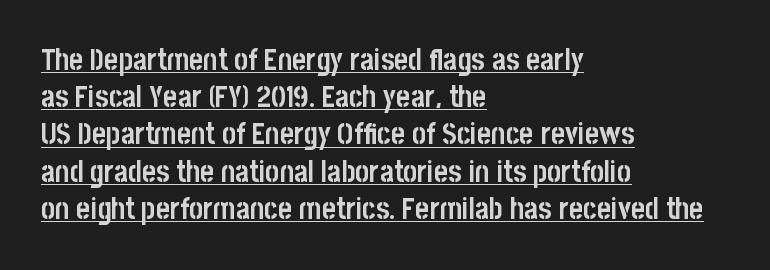
The image shows 30 px semibold, condensed sans-serif type, upright; set left-aligned, line spacing 1.24x, normal letter spacing, underlined; low stroke contrast and a large x-height.
